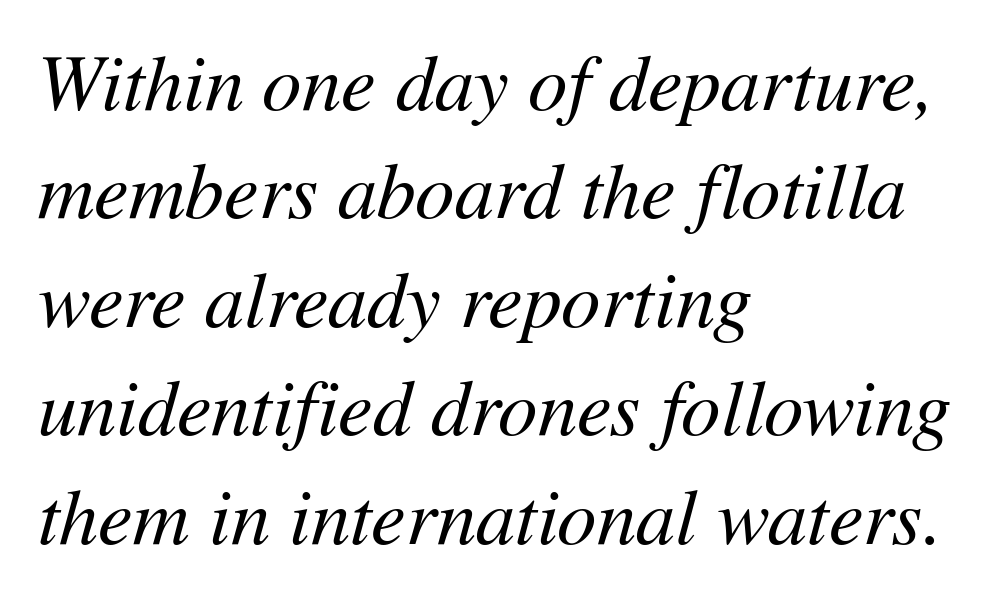
The image shows 78 px regular-weight type, italic (leaning right); set left-aligned, normal line spacing (1.39x), normal letter spacing, not underlined; medium stroke contrast and a medium x-height.
